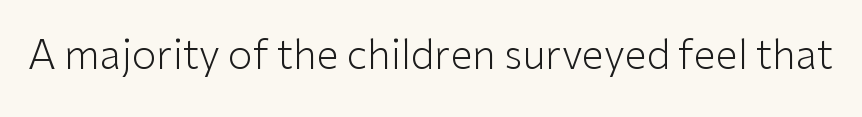
Q: Is the text bold? A: No.
Q: Is the text italic (slanted)? A: No, it is upright.
Q: Is the typeface a serif or a sans-serif typeface? A: Sans-serif.
Q: Is the text underlined? A: No.
Q: Is the spacing between letters normal or unusually wide? A: Normal.
Q: Width (condensed, normal, or wide)? A: Normal.
Q: Stroke contrast? A: Low.
Q: x-height? A: Medium.
Q: Monospaced? A: No.
